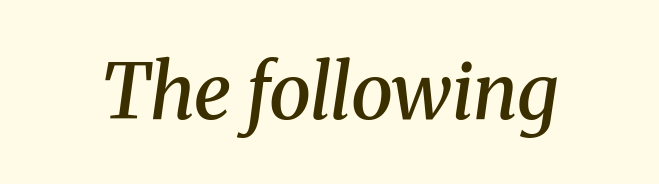
{"serif": "yes", "italic": "yes", "lean": "right", "slant_degrees": 8, "bold": "semi", "weight": "semibold", "width": "normal", "stroke_contrast": "medium", "x_height": "medium", "monospaced": "no", "underline": "no", "letter_spacing": "normal", "letter_spacing_em": 0.0, "glyph_px": 76}
